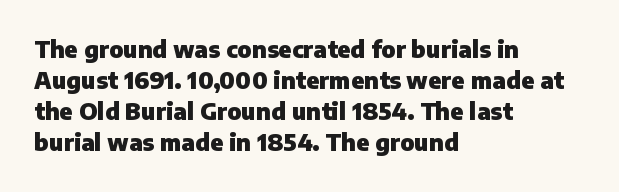
Caption: bold face, heavy strokes. Compared with typical body copy, the letter spacing here is the same. Line starts are locked; line ends wander. The axis of the letterforms is exactly vertical.
